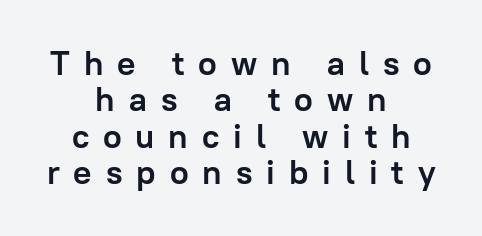
Q: Is the text bold? A: Yes.
Q: Is the text italic (slanted)? A: No, it is upright.
Q: Is the typeface a serif or a sans-serif typeface? A: Sans-serif.
Q: Is the text underlined? A: No.
Q: How is the paragraph aligned? A: Centered.
Q: Is the spacing between letters normal or unusually wide? A: Unusually wide.
Q: Is the spacing between lines tight, normal or loose? A: Tight.
Q: Width (condensed, normal, or wide)? A: Normal.
Q: Stroke contrast? A: Low.
Q: x-height? A: Medium.
Q: Monospaced? A: No.
